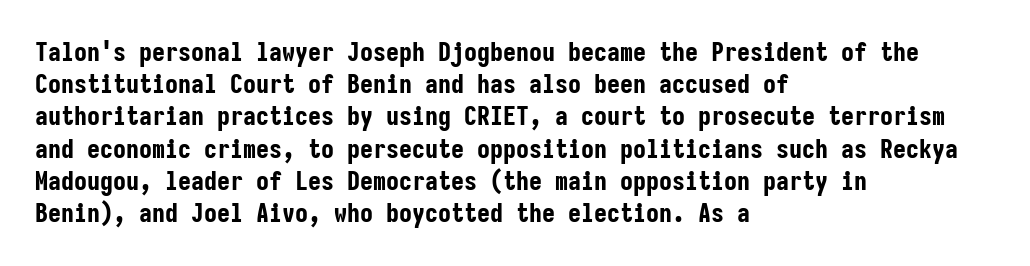
{"italic": "no", "bold": "yes", "underline": "no", "align": "left", "line_spacing_ratio": 1.24, "letter_spacing": "normal", "letter_spacing_em": 0.0, "glyph_px": 26}
